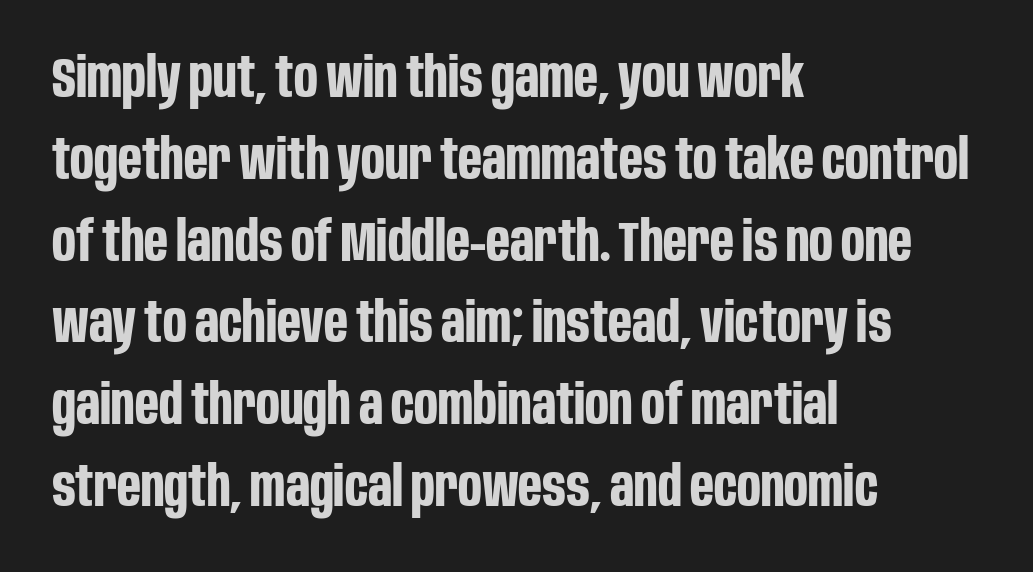
Q: Is the text bold? A: Yes.
Q: Is the text italic (slanted)? A: No, it is upright.
Q: Is the typeface a serif or a sans-serif typeface? A: Sans-serif.
Q: Is the text underlined? A: No.
Q: How is the paragraph aligned? A: Left-aligned.
Q: Is the spacing between letters normal or unusually wide? A: Normal.
Q: Is the spacing between lines tight, normal or loose? A: Normal.
Q: Width (condensed, normal, or wide)? A: Condensed.
Q: Stroke contrast? A: Low.
Q: x-height? A: Large.
Q: Monospaced? A: No.
